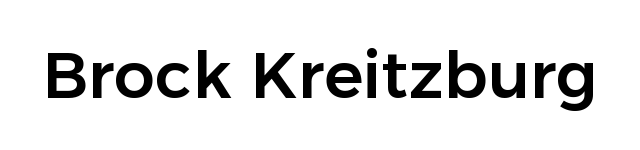
The image shows 65 px sans-serif type, upright; set normal letter spacing, not underlined; low stroke contrast and a medium x-height.
